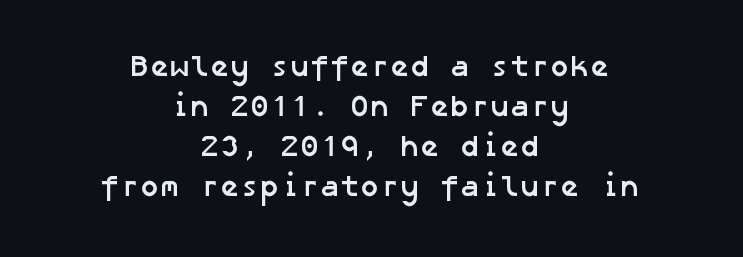
{"serif": "no", "bold": "yes", "weight": "semibold", "width": "normal", "stroke_contrast": "low", "x_height": "medium", "underline": "no", "align": "center", "line_spacing": "normal", "line_spacing_ratio": 1.33, "letter_spacing": "normal", "letter_spacing_em": 0.0, "glyph_px": 30}
